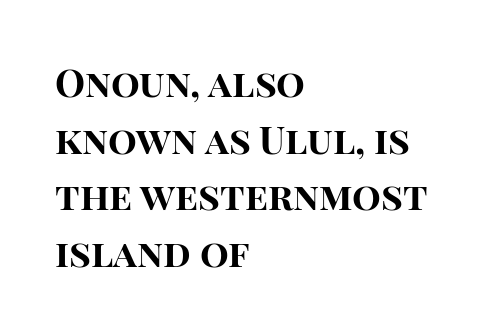
{"serif": "no", "italic": "no", "bold": "yes", "weight": "bold", "width": "normal", "stroke_contrast": "high", "x_height": "large", "monospaced": "no", "underline": "no", "align": "left", "line_spacing": "normal", "line_spacing_ratio": 1.49, "letter_spacing": "normal", "letter_spacing_em": 0.0, "glyph_px": 38}
